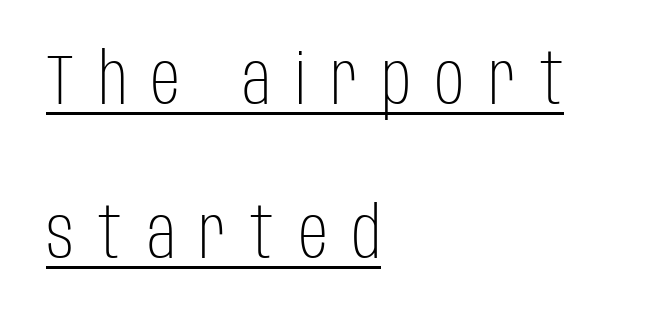
Rows of type keep a wide berth in the vertical direction. Notice how the passage keeps a crisp vertical edge on the left only. Quick note: not italic, upright. The characters are drawn with everyday or finer stroke widths. These lines are rendered in a variable-pitch font.
